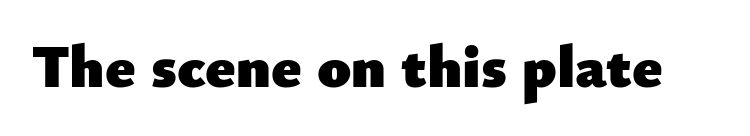
Q: Is the text bold? A: Yes.
Q: Is the text italic (slanted)? A: No, it is upright.
Q: Is the typeface a serif or a sans-serif typeface? A: Sans-serif.
Q: Is the text underlined? A: No.
Q: Is the spacing between letters normal or unusually wide? A: Normal.
Q: Width (condensed, normal, or wide)? A: Normal.
Q: Stroke contrast? A: Low.
Q: x-height? A: Small.
Q: Monospaced? A: No.
